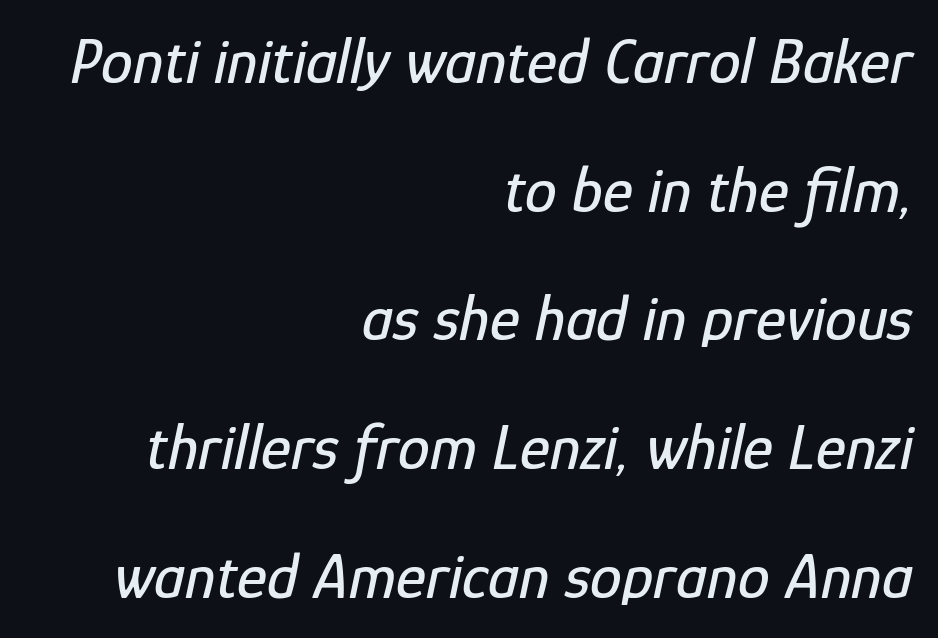
Q: Is the text italic (slanted)? A: Yes, it leans right by about 12 degrees.
Q: Is the text underlined? A: No.
Q: How is the paragraph aligned? A: Right-aligned.
Q: Is the spacing between letters normal or unusually wide? A: Normal.
Q: Is the spacing between lines tight, normal or loose? A: Loose.
Q: Width (condensed, normal, or wide)? A: Condensed.
Q: Stroke contrast? A: Low.
Q: x-height? A: Medium.
Q: Monospaced? A: No.
